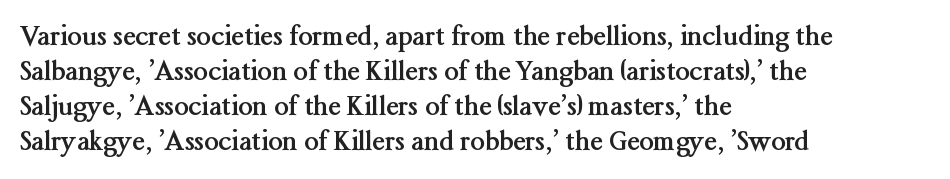
Spacing between characters is what you'd get straight out of the box. If you drew a line through each stem, it would be perfectly vertical. Which margin do the lines hug? The left one — the right edge is uneven. Leading: standard. Is the type bold? Yes — the strokes are clearly thick and heavy.
